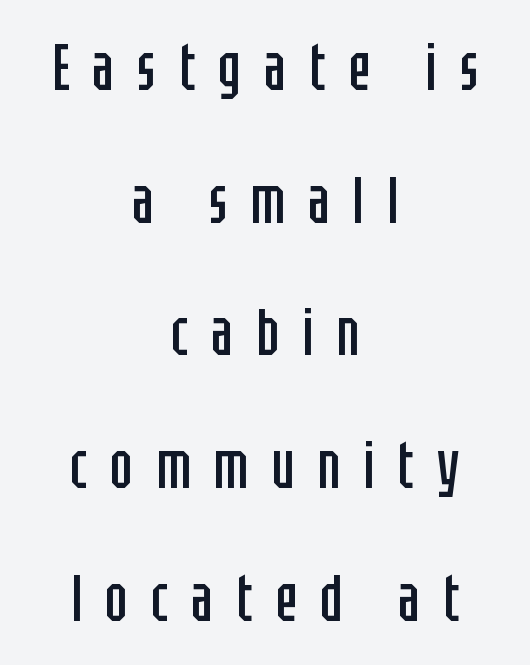
{"serif": "no", "italic": "no", "bold": "no", "weight": "regular", "width": "condensed", "stroke_contrast": "low", "x_height": "large", "monospaced": "no", "underline": "no", "align": "center", "line_spacing": "loose", "line_spacing_ratio": 2.01, "letter_spacing": "wide", "letter_spacing_em": 0.35, "glyph_px": 66}
